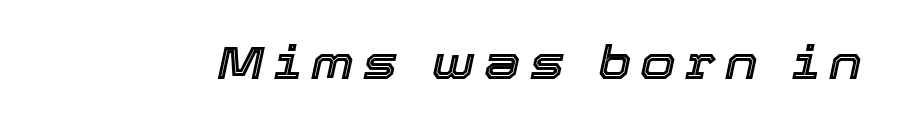
The image shows 46 px text type, italic (leaning right); set unusually wide letter spacing (+0.2 em), not underlined; a medium x-height.
